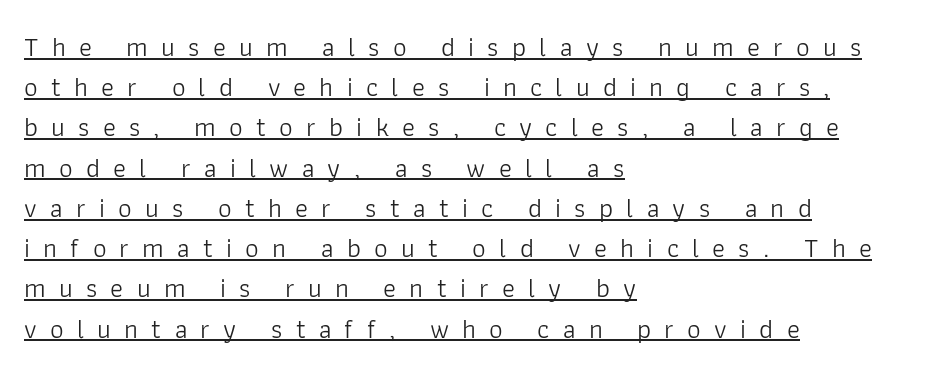
Q: Is the text bold? A: No.
Q: Is the text italic (slanted)? A: No, it is upright.
Q: Is the text underlined? A: Yes.
Q: How is the paragraph aligned? A: Left-aligned.
Q: Is the spacing between letters normal or unusually wide? A: Unusually wide.
Q: Is the spacing between lines tight, normal or loose? A: Normal.
